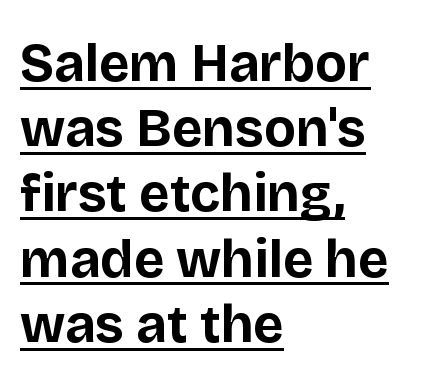
Q: Is the text bold? A: Yes.
Q: Is the text italic (slanted)? A: No, it is upright.
Q: Is the typeface a serif or a sans-serif typeface? A: Sans-serif.
Q: Is the text underlined? A: Yes.
Q: How is the paragraph aligned? A: Left-aligned.
Q: Is the spacing between letters normal or unusually wide? A: Normal.
Q: Width (condensed, normal, or wide)? A: Normal.
Q: Stroke contrast? A: Low.
Q: x-height? A: Large.
Q: Monospaced? A: No.
